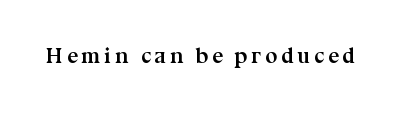
Q: Is the text bold? A: Yes.
Q: Is the text italic (slanted)? A: No, it is upright.
Q: Is the text underlined? A: No.
